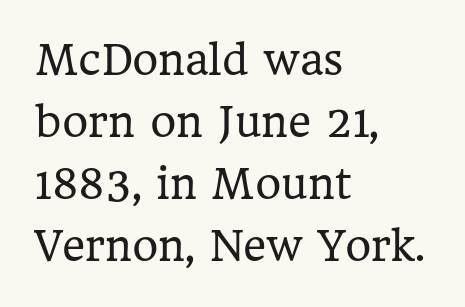
Q: Is the text bold? A: No.
Q: Is the text italic (slanted)? A: No, it is upright.
Q: Is the typeface a serif or a sans-serif typeface? A: Serif.
Q: Is the text underlined? A: No.
Q: How is the paragraph aligned? A: Left-aligned.
Q: Is the spacing between letters normal or unusually wide? A: Normal.
Q: Is the spacing between lines tight, normal or loose? A: Normal.
Q: Width (condensed, normal, or wide)? A: Normal.
Q: Stroke contrast? A: Low.
Q: x-height? A: Medium.
Q: Monospaced? A: No.
